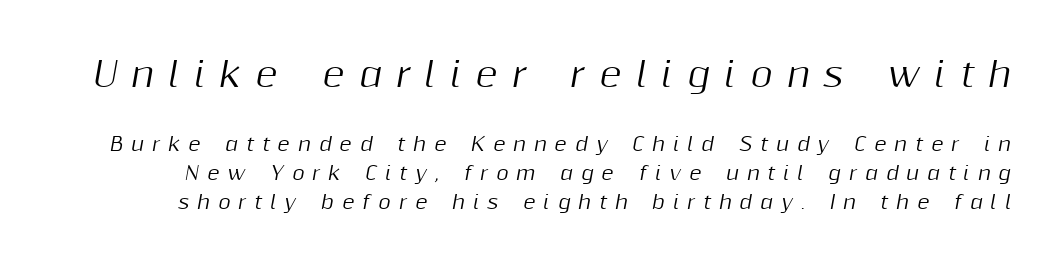
Q: Is the text italic (slanted)? A: Yes, it leans right by about 10 degrees.
Q: Is the text underlined? A: No.
Q: Is the spacing between letters normal or unusually wide? A: Unusually wide.
Q: Is the spacing between lines tight, normal or loose? A: Normal.
Q: Which block of text is set in a larger size, the first (top) or the second (bottom)? A: The first (top) one.
Q: Width (condensed, normal, or wide)? A: Normal.
Q: Stroke contrast? A: Medium.
Q: x-height? A: Medium.
Q: Monospaced? A: No.
